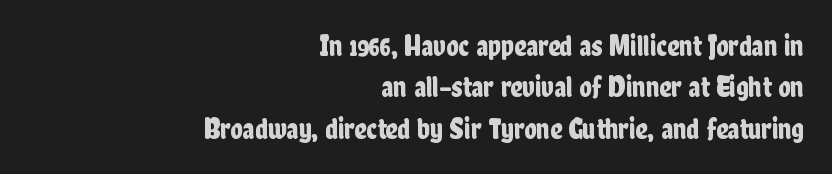
The image shows 29 px condensed sans-serif type, upright; set right-aligned, normal line spacing (1.43x), normal letter spacing, not underlined; low stroke contrast and a medium x-height.
